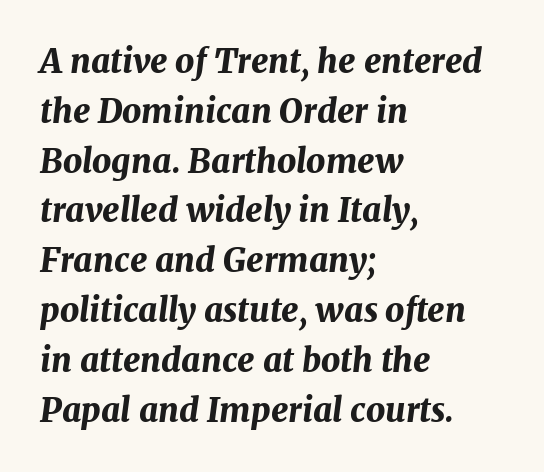
The image shows 33 px bold type, italic (leaning right); set left-aligned, normal line spacing (1.51x), normal letter spacing, not underlined; medium stroke contrast and a medium x-height.
